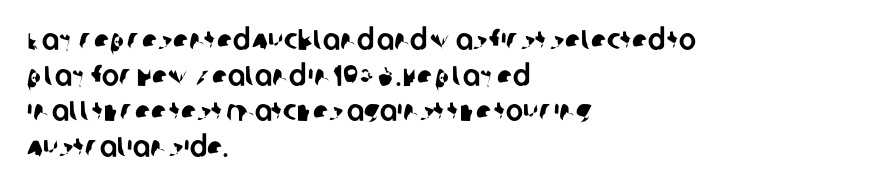
Check the space under the baseline: it is left empty. Characters follow at the spacing the type designer built in. The rendering anchors every line to the left-hand side. Each letter keeps its own natural width here, so spacing adapts to shape. Regarding serifs, this sample does without them.
